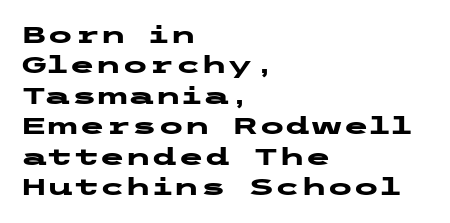
Q: Is the text bold? A: Yes.
Q: Is the text italic (slanted)? A: No, it is upright.
Q: Is the text underlined? A: No.
Q: How is the paragraph aligned? A: Left-aligned.
Q: Is the spacing between letters normal or unusually wide? A: Normal.
Q: Is the spacing between lines tight, normal or loose? A: Normal.
